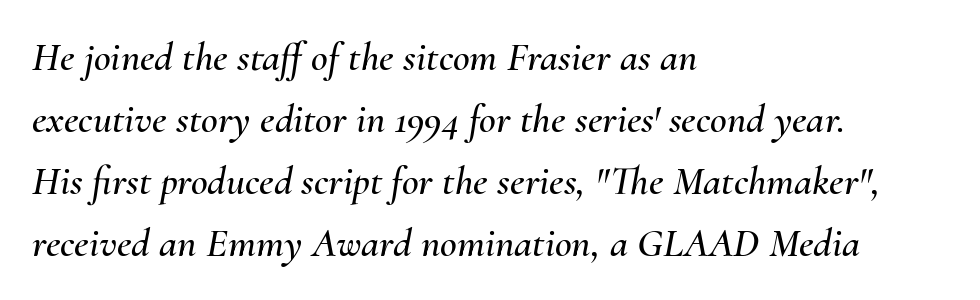
{"italic": "yes", "lean": "right", "slant_degrees": 10, "width": "normal", "stroke_contrast": "medium", "x_height": "small", "monospaced": "no", "underline": "no", "align": "left", "line_spacing": "normal", "line_spacing_ratio": 1.51, "letter_spacing": "normal", "letter_spacing_em": 0.0, "glyph_px": 41}
